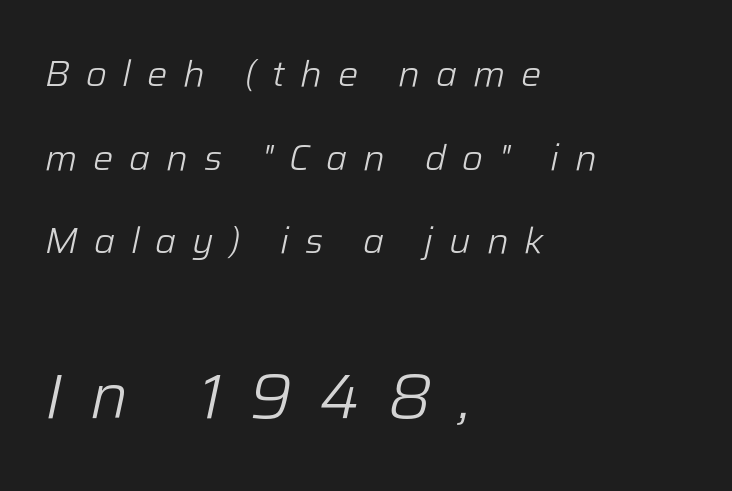
{"italic": "yes", "lean": "right", "slant_degrees": 12, "bold": "no", "weight": "light", "width": "normal", "stroke_contrast": "low", "x_height": "medium", "monospaced": "no", "underline": "no", "align": "left", "line_spacing": "loose", "line_spacing_ratio": 2.32, "letter_spacing": "wide", "letter_spacing_em": 0.44, "larger_block": "second", "size_ratio": 1.75, "glyph_px": 63}
